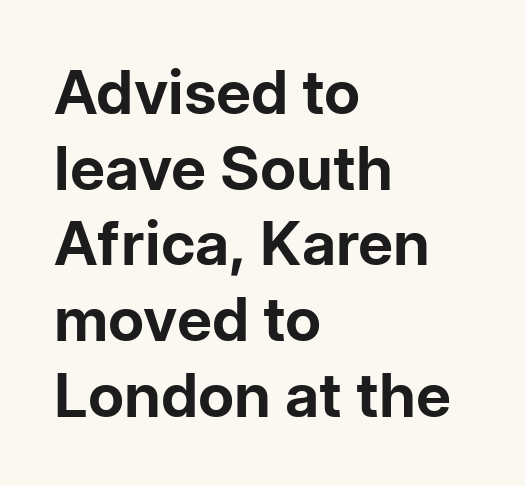
{"serif": "no", "italic": "no", "bold": "yes", "weight": "bold", "width": "normal", "stroke_contrast": "low", "x_height": "medium", "monospaced": "no", "underline": "no", "align": "left", "line_spacing_ratio": 1.24, "letter_spacing": "normal", "letter_spacing_em": 0.0, "glyph_px": 61}
